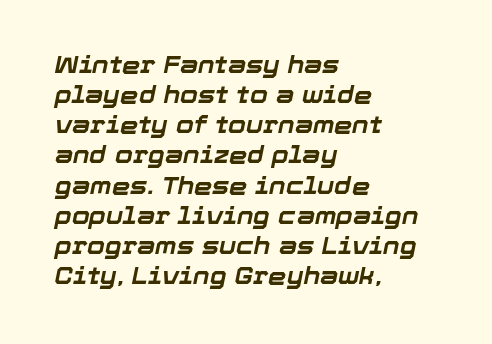
The image shows 23 px bold type, italic (leaning right); set left-aligned, normal line spacing (1.31x), normal letter spacing, not underlined.
